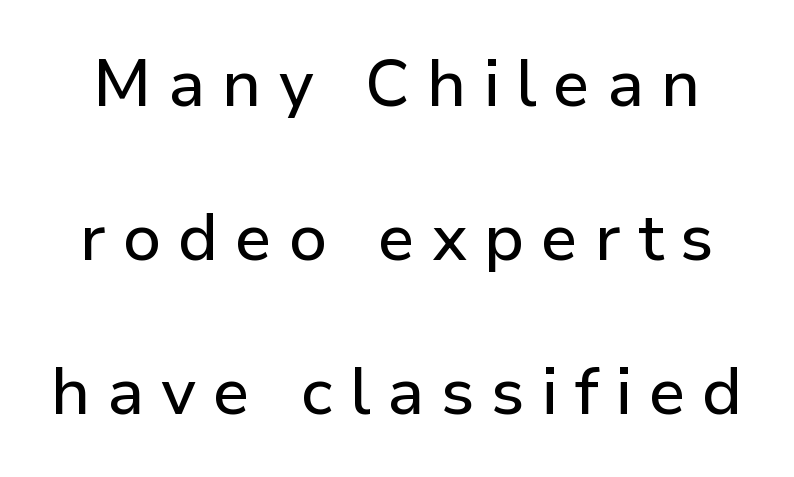
Airy leading. Looks like regular typesetting: each glyph gets only the width it needs. Each row of text sits above clean, open space. Classification — sans serif. Italic: no, the glyphs are upright roman.
